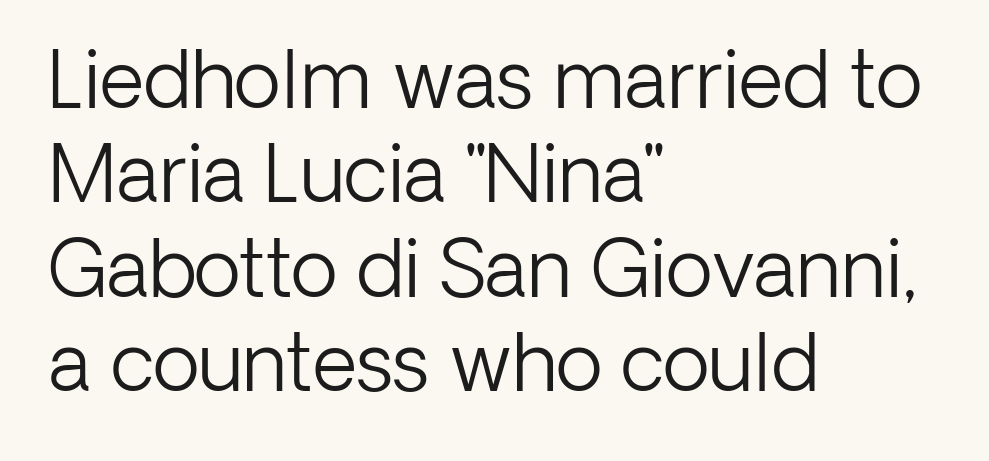
Horizontal alignment here is leftward, the default for most running prose. Looks like regular typesetting: each glyph gets only the width it needs. Font category for this specimen: sans-serif. Caption: standard tracking, unaltered. Underlining? Definitely not there.
